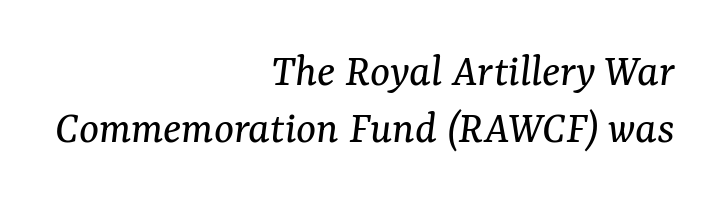
Q: Is the text bold? A: No.
Q: Is the text italic (slanted)? A: Yes, it leans right by about 7 degrees.
Q: Is the typeface a serif or a sans-serif typeface? A: Serif.
Q: Is the text underlined? A: No.
Q: How is the paragraph aligned? A: Right-aligned.
Q: Is the spacing between letters normal or unusually wide? A: Normal.
Q: Width (condensed, normal, or wide)? A: Normal.
Q: Stroke contrast? A: Medium.
Q: x-height? A: Medium.
Q: Monospaced? A: No.
